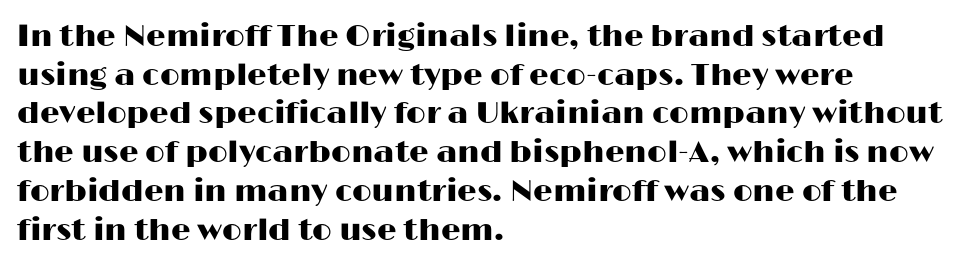
The image shows 31 px wide sans-serif type, upright; set left-aligned, normal line spacing (1.25x), normal letter spacing, not underlined; high stroke contrast and a medium x-height.
